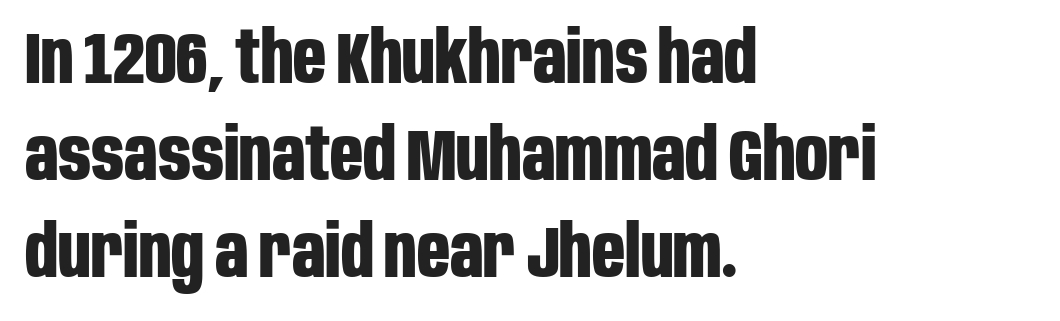
The image shows 72 px bold, condensed sans-serif type, upright; set left-aligned, normal line spacing (1.35x), normal letter spacing, not underlined; low stroke contrast and a large x-height.
